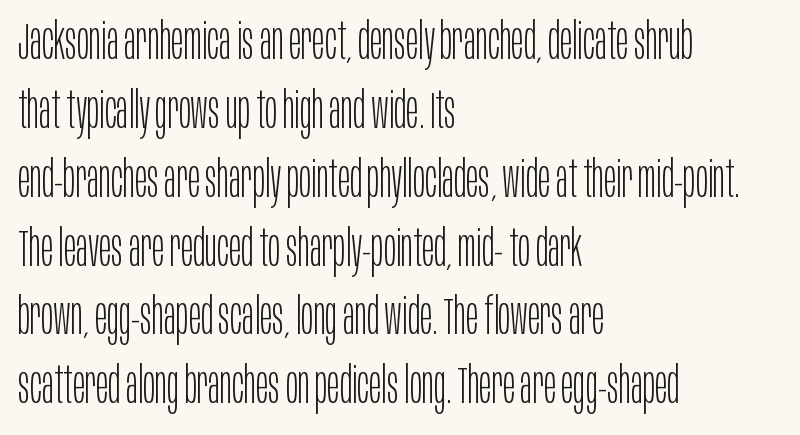
Ascenders rise straight up at ninety degrees. Leading: standard. The passage shown has conventional tracking throughout. Underline: absent. Typographically, this falls in the sans-serif category.
